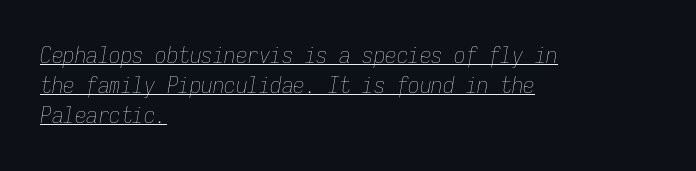
The image shows 23 px text type, italic (leaning right); set left-aligned, normal line spacing (1.31x), normal letter spacing, underlined.
